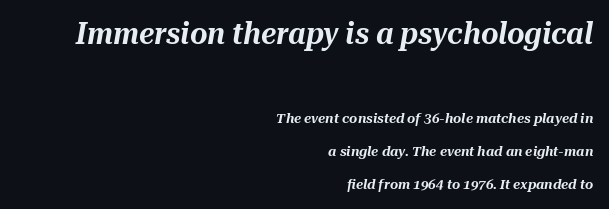
Q: Is the text italic (slanted)? A: Yes, it leans right by about 10 degrees.
Q: Is the text underlined? A: No.
Q: How is the paragraph aligned? A: Right-aligned.
Q: Is the spacing between letters normal or unusually wide? A: Normal.
Q: Is the spacing between lines tight, normal or loose? A: Loose.
Q: Which block of text is set in a larger size, the first (top) or the second (bottom)? A: The first (top) one.
Q: Width (condensed, normal, or wide)? A: Normal.
Q: Stroke contrast? A: Medium.
Q: x-height? A: Medium.
Q: Monospaced? A: No.
